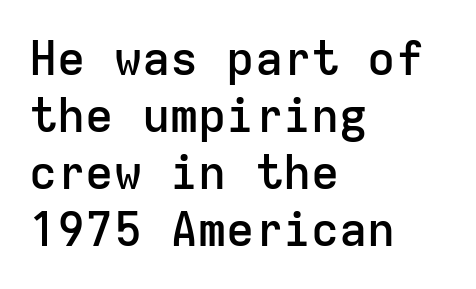
Glance below the letters and you will spot only blank space. Line starts are locked; line ends wander. The gaps between neighbouring characters are ordinary and unremarkable. Italic? Not at all — the glyphs are vertical. The font family rendered here belongs to the sans-serif group.
